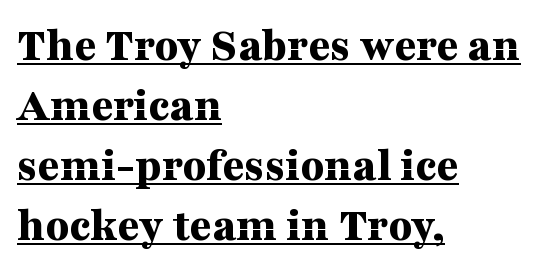
The image shows 48 px bold, wide serif type, upright; set left-aligned, normal line spacing (1.25x), normal letter spacing, underlined; medium stroke contrast and a medium x-height.
